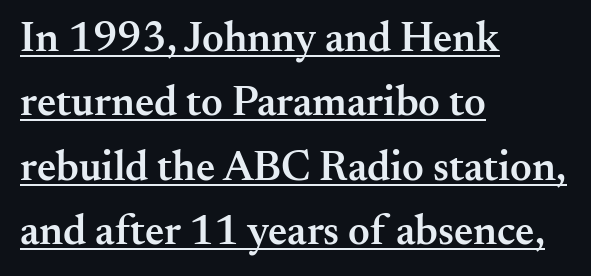
Q: Is the text bold? A: Semi-bold.
Q: Is the text italic (slanted)? A: No, it is upright.
Q: Is the typeface a serif or a sans-serif typeface? A: Serif.
Q: Is the text underlined? A: Yes.
Q: How is the paragraph aligned? A: Left-aligned.
Q: Is the spacing between letters normal or unusually wide? A: Normal.
Q: Is the spacing between lines tight, normal or loose? A: Normal.
Q: Width (condensed, normal, or wide)? A: Normal.
Q: Stroke contrast? A: Medium.
Q: x-height? A: Small.
Q: Monospaced? A: No.
